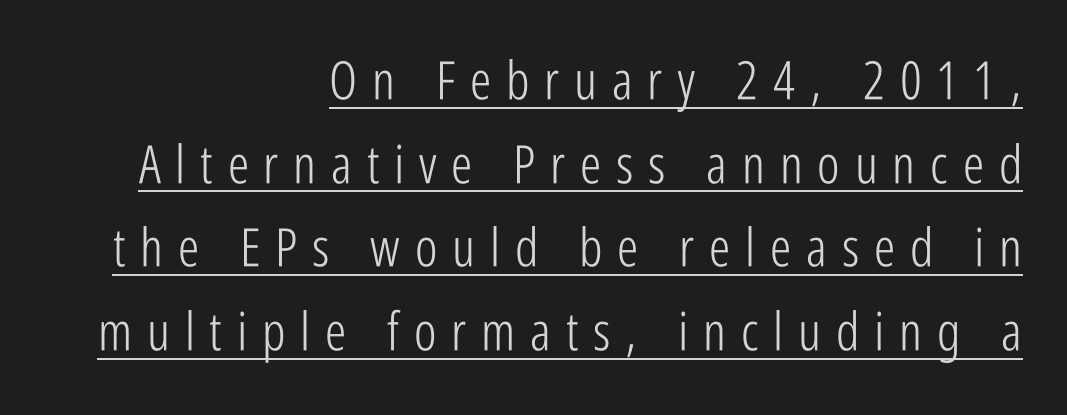
Q: Is the text bold? A: No.
Q: Is the text italic (slanted)? A: No, it is upright.
Q: Is the typeface a serif or a sans-serif typeface? A: Sans-serif.
Q: Is the text underlined? A: Yes.
Q: How is the paragraph aligned? A: Right-aligned.
Q: Is the spacing between letters normal or unusually wide? A: Unusually wide.
Q: Is the spacing between lines tight, normal or loose? A: Normal.
Q: Width (condensed, normal, or wide)? A: Condensed.
Q: Stroke contrast? A: Low.
Q: x-height? A: Medium.
Q: Monospaced? A: No.
